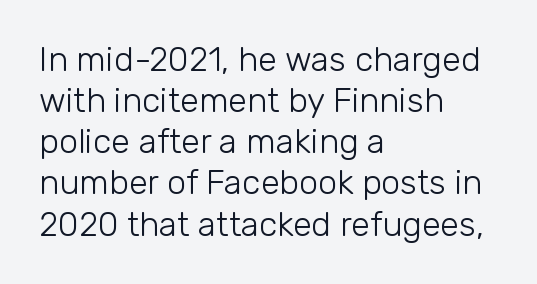
{"serif": "no", "italic": "no", "bold": "no", "weight": "light", "width": "normal", "stroke_contrast": "low", "x_height": "medium", "monospaced": "no", "underline": "no", "align": "left", "line_spacing_ratio": 1.21, "letter_spacing": "normal", "letter_spacing_em": 0.0, "glyph_px": 34}
